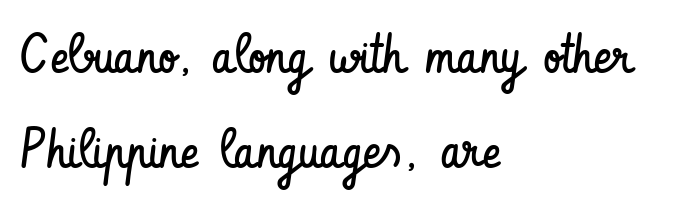
The gaps between neighbouring characters are ordinary and unremarkable. Every row of glyphs begins at an identical x-position on the left. The text was rendered using a sans face with plain stroke endings. Characters remain perfectly vertical along every line.
